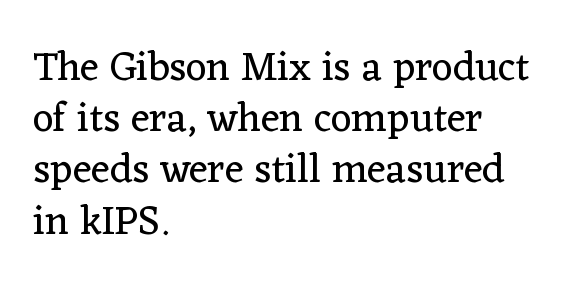
The image shows 41 px regular-weight serif type, upright; set left-aligned, normal line spacing (1.25x), normal letter spacing, not underlined; low stroke contrast and a medium x-height.
